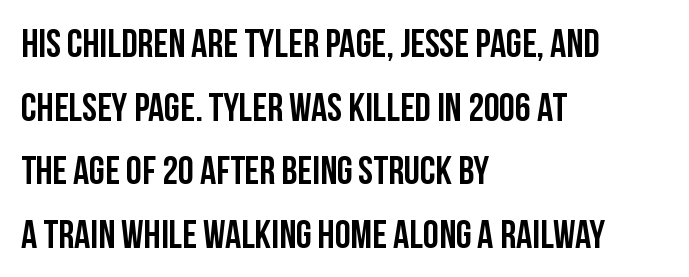
The lines are quadded left. The foot of each line stays bare and open. The specimen reads as upright at a glance. The font family rendered here belongs to the sans-serif group. Regarding leading, the lines here are spaced in the standard way.
